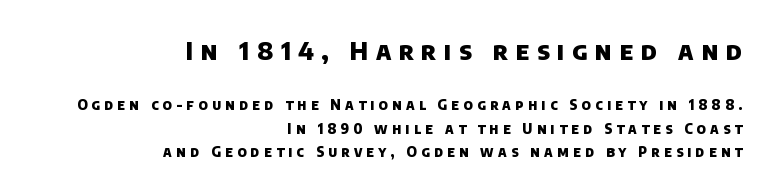
{"bold": "yes", "underline": "no", "align": "right", "line_spacing": "normal", "line_spacing_ratio": 1.66, "letter_spacing": "wide", "letter_spacing_em": 0.31, "larger_block": "first", "size_ratio": 1.79, "glyph_px": 25}
